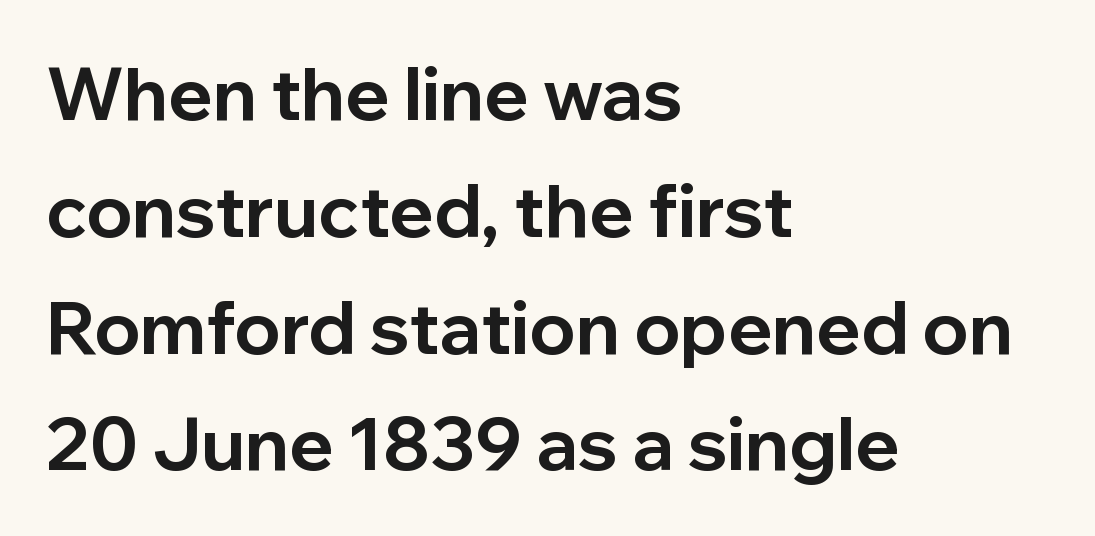
Q: Is the text bold? A: Yes.
Q: Is the text italic (slanted)? A: No, it is upright.
Q: Is the typeface a serif or a sans-serif typeface? A: Sans-serif.
Q: Is the text underlined? A: No.
Q: How is the paragraph aligned? A: Left-aligned.
Q: Is the spacing between letters normal or unusually wide? A: Normal.
Q: Is the spacing between lines tight, normal or loose? A: Normal.
Q: Width (condensed, normal, or wide)? A: Normal.
Q: Stroke contrast? A: Low.
Q: x-height? A: Medium.
Q: Monospaced? A: No.
